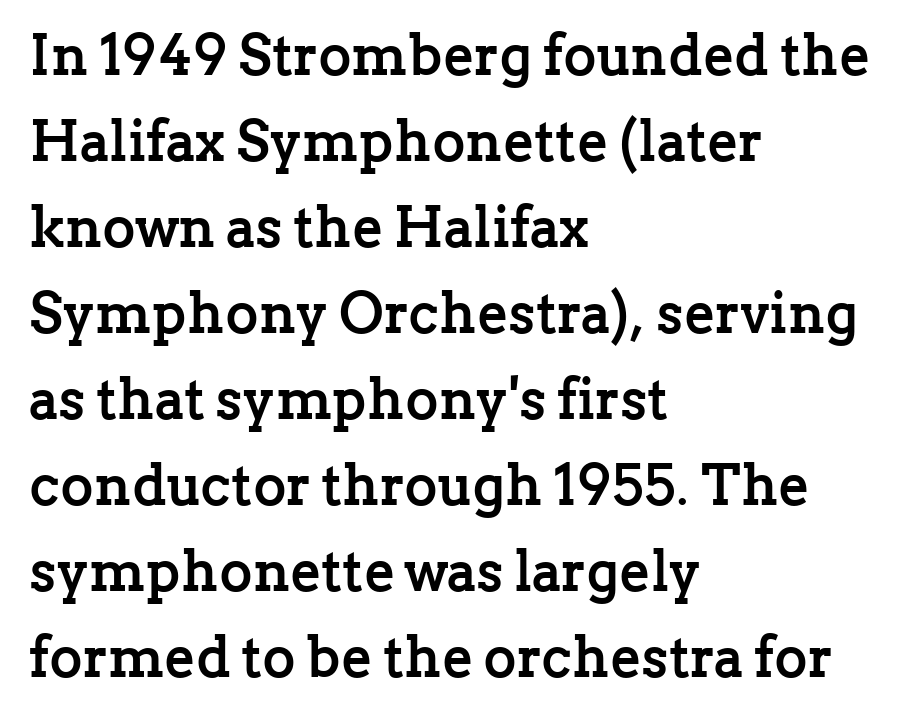
The image shows 57 px semibold serif type, upright; set left-aligned, normal line spacing (1.51x), normal letter spacing, not underlined; low stroke contrast and a medium x-height.
